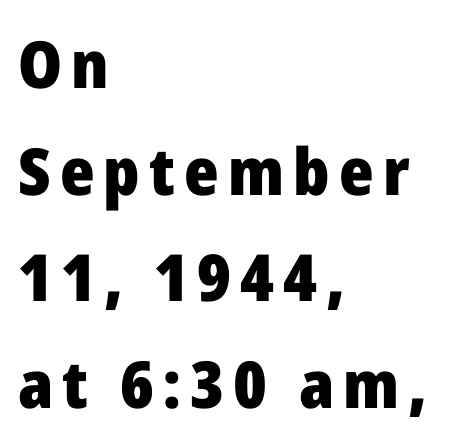
Q: Is the text bold? A: Yes.
Q: Is the text italic (slanted)? A: No, it is upright.
Q: Is the typeface a serif or a sans-serif typeface? A: Sans-serif.
Q: Is the text underlined? A: No.
Q: How is the paragraph aligned? A: Left-aligned.
Q: Is the spacing between lines tight, normal or loose? A: Normal.
Q: Width (condensed, normal, or wide)? A: Normal.
Q: Stroke contrast? A: Low.
Q: x-height? A: Medium.
Q: Monospaced? A: No.
